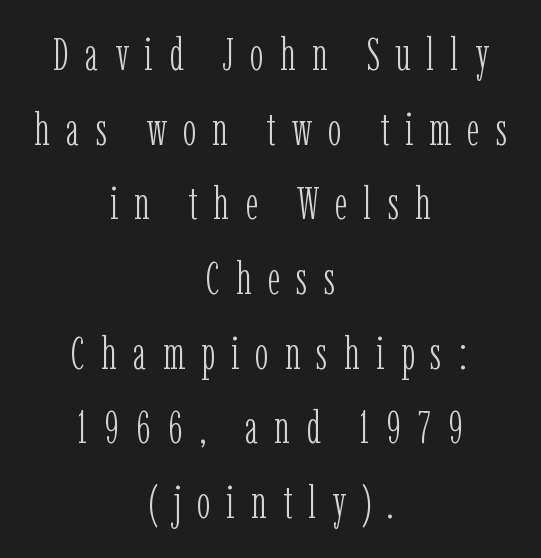
Is this a sans? No — the strokes have serifs. In CSS terms this would be text-align: center. Is this a heavy cut? Hardly; it is regular or lighter. Regarding leading, the lines here are spaced in the standard way. Letters rest on an invisible, unmarked baseline. You could only call the tracking loose — the letters float apart.
